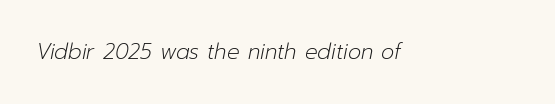
{"italic": "yes", "lean": "right", "slant_degrees": 12, "bold": "no", "underline": "no", "letter_spacing": "normal", "letter_spacing_em": 0.0, "glyph_px": 21}
